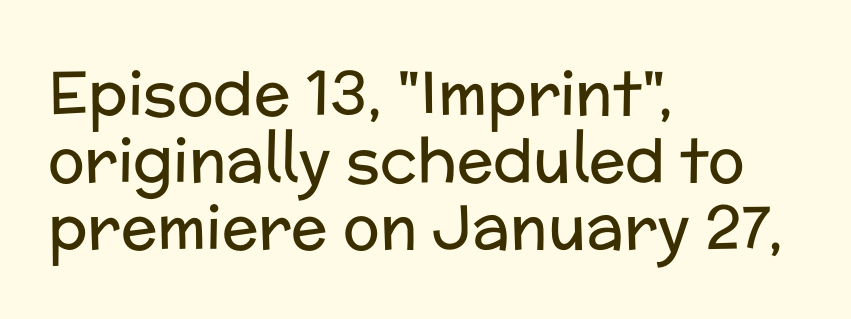
The image shows 61 px regular-weight sans-serif type, upright; set left-aligned, tight line spacing (1.1x), normal letter spacing, not underlined; low stroke contrast and a medium x-height.
